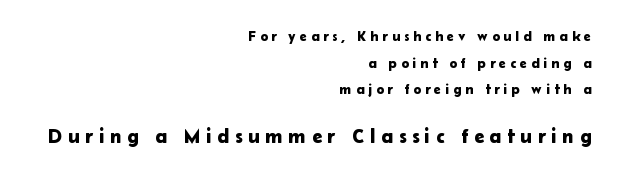
The image shows 20 px text type, upright; set right-aligned, loose line spacing (1.9x), unusually wide letter spacing (+0.29 em), not underlined; the second (bottom) block is 1.43x larger.
